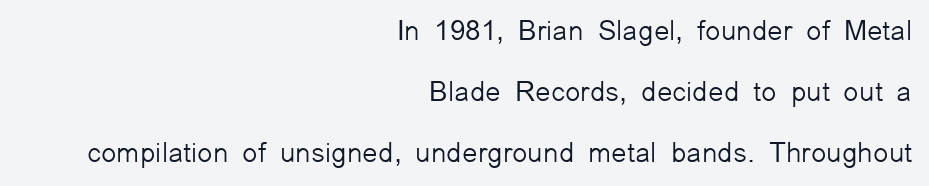
The image shows 28 px light sans-serif type, upright; set right-aligned, loose line spacing (2.18x), normal letter spacing, not underlined; low stroke contrast and a medium x-height.
